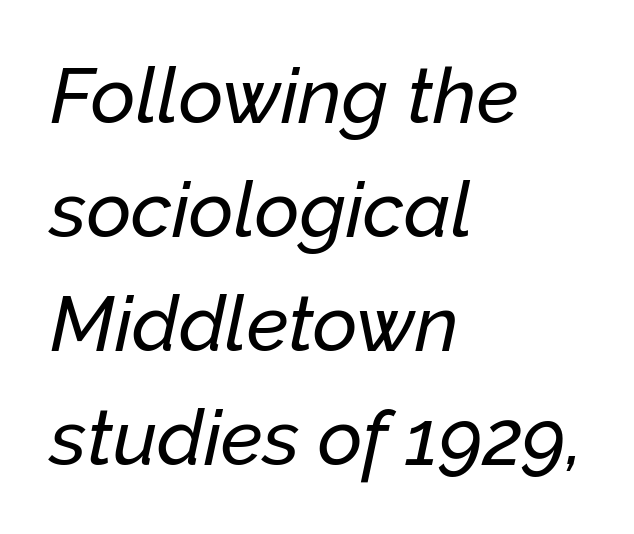
{"italic": "yes", "lean": "right", "slant_degrees": 12, "width": "normal", "stroke_contrast": "low", "x_height": "medium", "monospaced": "no", "underline": "no", "align": "left", "line_spacing": "normal", "line_spacing_ratio": 1.48, "letter_spacing": "normal", "letter_spacing_em": 0.0, "glyph_px": 77}
